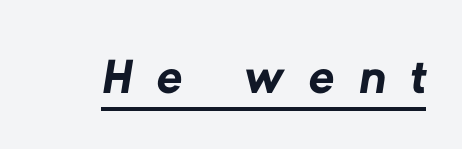
Font category for this specimen: sans-serif. You could not count columns in this text — the font is proportionally spaced. Summary of weight: not heavy and not bold. Check the space under the baseline: a stroke is drawn there. Between one letter and the next there's a generous, obvious gap.
